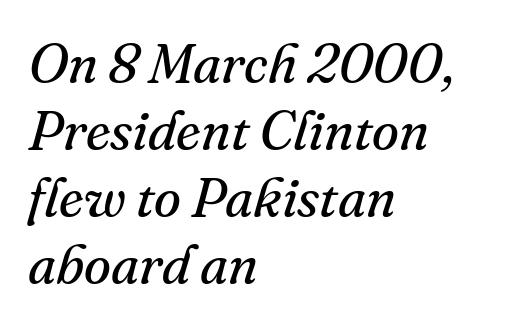
{"serif": "yes", "italic": "yes", "lean": "right", "slant_degrees": 16, "bold": "no", "weight": "regular", "width": "normal", "stroke_contrast": "medium", "x_height": "small", "monospaced": "no", "underline": "no", "align": "left", "line_spacing_ratio": 1.22, "letter_spacing": "normal", "letter_spacing_em": 0.0, "glyph_px": 55}
